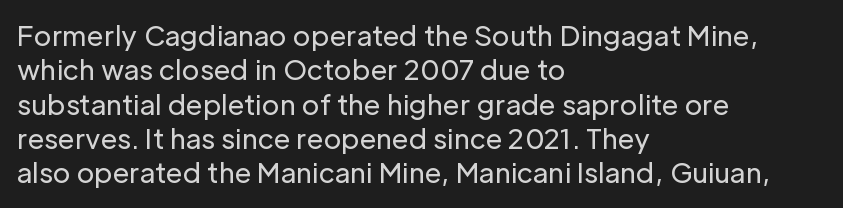
Q: Is the text bold? A: No.
Q: Is the text italic (slanted)? A: No, it is upright.
Q: Is the text underlined? A: No.
Q: How is the paragraph aligned? A: Left-aligned.
Q: Is the spacing between letters normal or unusually wide? A: Normal.
Q: Is the spacing between lines tight, normal or loose? A: Normal.
